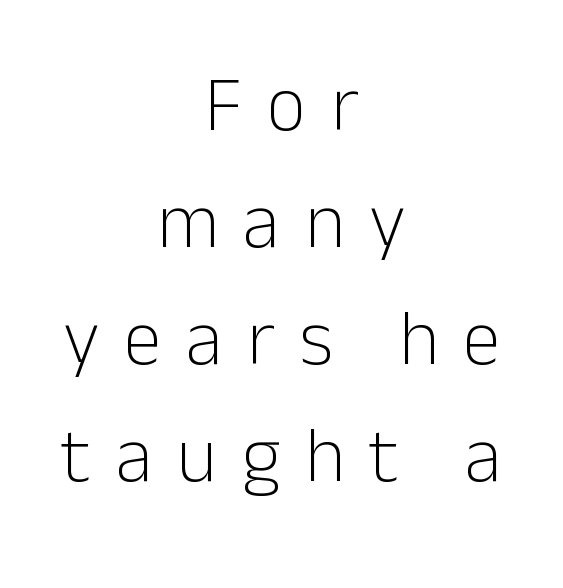
Q: Is the text bold? A: No.
Q: Is the text italic (slanted)? A: No, it is upright.
Q: Is the typeface a serif or a sans-serif typeface? A: Sans-serif.
Q: Is the text underlined? A: No.
Q: How is the paragraph aligned? A: Centered.
Q: Is the spacing between letters normal or unusually wide? A: Unusually wide.
Q: Is the spacing between lines tight, normal or loose? A: Normal.
Q: Width (condensed, normal, or wide)? A: Normal.
Q: Stroke contrast? A: Low.
Q: x-height? A: Medium.
Q: Monospaced? A: No.
